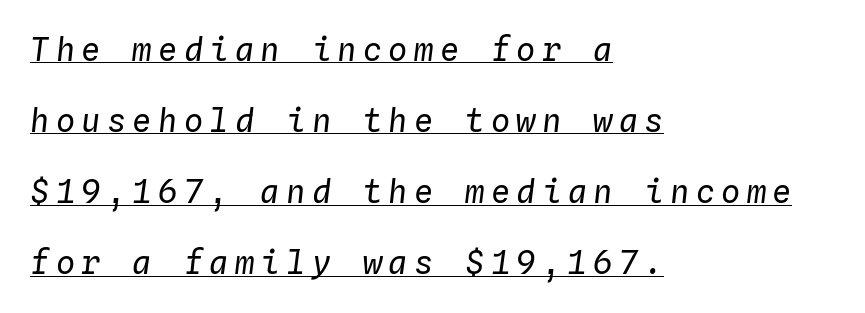
The image shows 32 px regular-weight type, italic (leaning right), monospaced; set left-aligned, loose line spacing (2.22x), unusually wide letter spacing (+0.2 em), underlined; low stroke contrast and a medium x-height.
